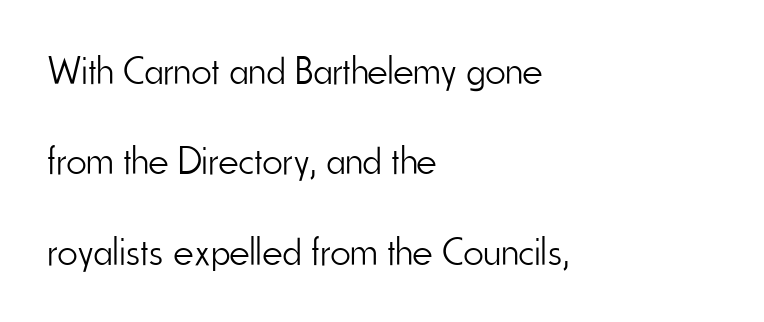
Q: Is the text bold? A: No.
Q: Is the text italic (slanted)? A: No, it is upright.
Q: Is the typeface a serif or a sans-serif typeface? A: Sans-serif.
Q: Is the text underlined? A: No.
Q: How is the paragraph aligned? A: Left-aligned.
Q: Is the spacing between letters normal or unusually wide? A: Normal.
Q: Is the spacing between lines tight, normal or loose? A: Loose.
Q: Width (condensed, normal, or wide)? A: Condensed.
Q: Stroke contrast? A: Low.
Q: x-height? A: Small.
Q: Monospaced? A: No.
